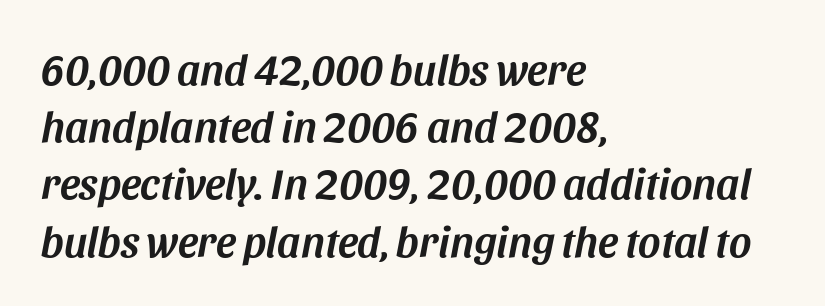
Evenly set lines give the paragraph a standard silhouette. The setting favours the left margin, as ordinary paragraphs usually do. Anything drawn beneath the words? Only blank space. Note the varied advance widths — an 'i' is clearly narrower than an 'm'.
